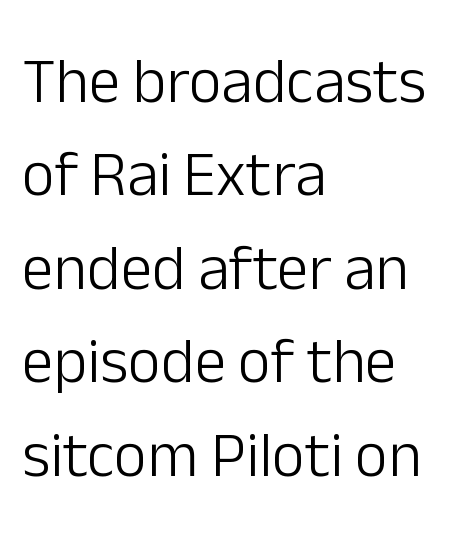
The image shows 64 px light sans-serif type, upright; set left-aligned, normal line spacing (1.46x), normal letter spacing, not underlined; low stroke contrast and a medium x-height.
